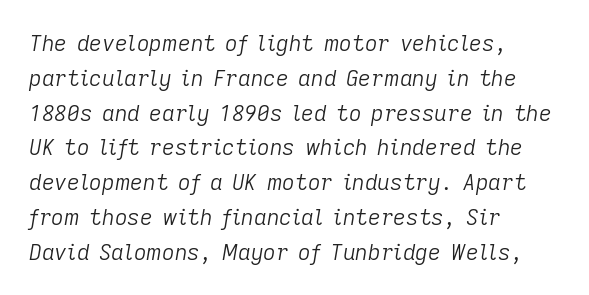
The image shows 22 px text type, italic (leaning right); set left-aligned, normal line spacing (1.58x), normal letter spacing, not underlined.
